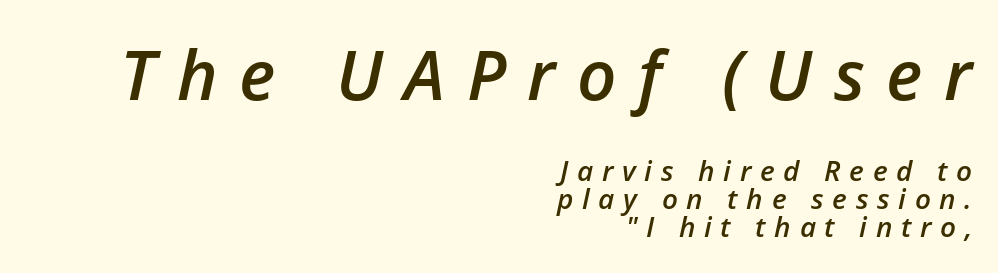
The image shows 69 px semibold type, italic (leaning right); set right-aligned, tight line spacing (1.01x), unusually wide letter spacing (+0.31 em), not underlined; the first (top) block is 2.46x larger; low stroke contrast and a medium x-height.
